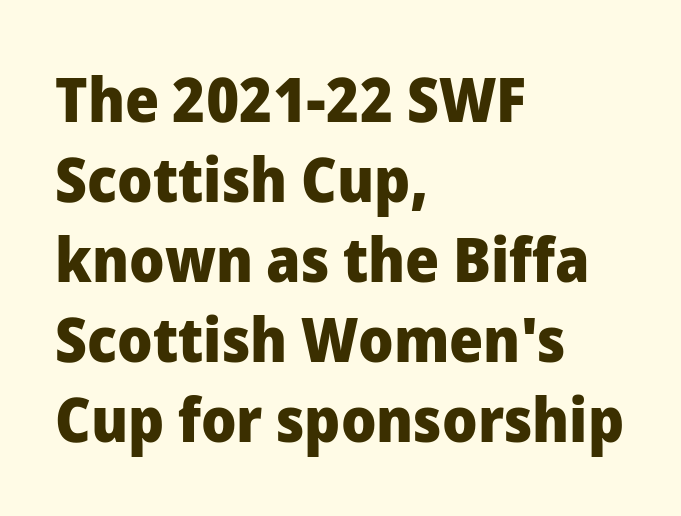
Q: Is the text bold? A: Yes.
Q: Is the text italic (slanted)? A: No, it is upright.
Q: Is the typeface a serif or a sans-serif typeface? A: Sans-serif.
Q: Is the text underlined? A: No.
Q: How is the paragraph aligned? A: Left-aligned.
Q: Is the spacing between letters normal or unusually wide? A: Normal.
Q: Is the spacing between lines tight, normal or loose? A: Normal.
Q: Width (condensed, normal, or wide)? A: Normal.
Q: Stroke contrast? A: Low.
Q: x-height? A: Medium.
Q: Monospaced? A: No.
